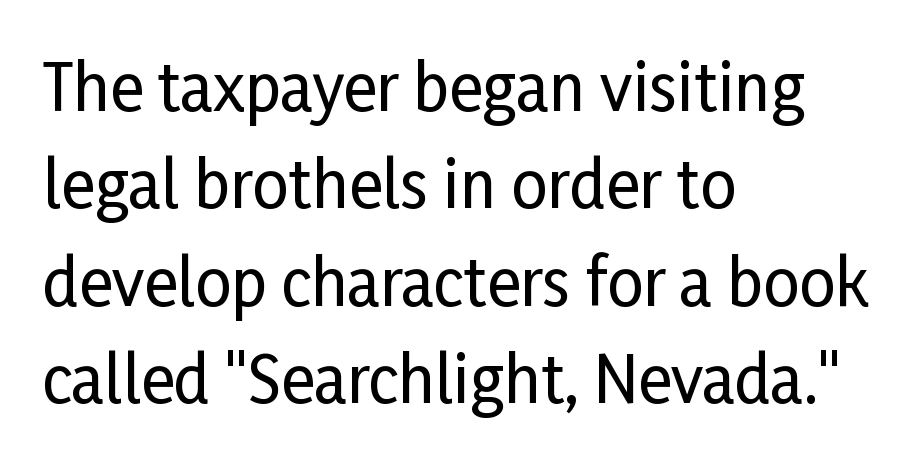
The image shows 64 px condensed sans-serif type, upright; set left-aligned, normal line spacing (1.52x), normal letter spacing, not underlined; low stroke contrast and a medium x-height.
